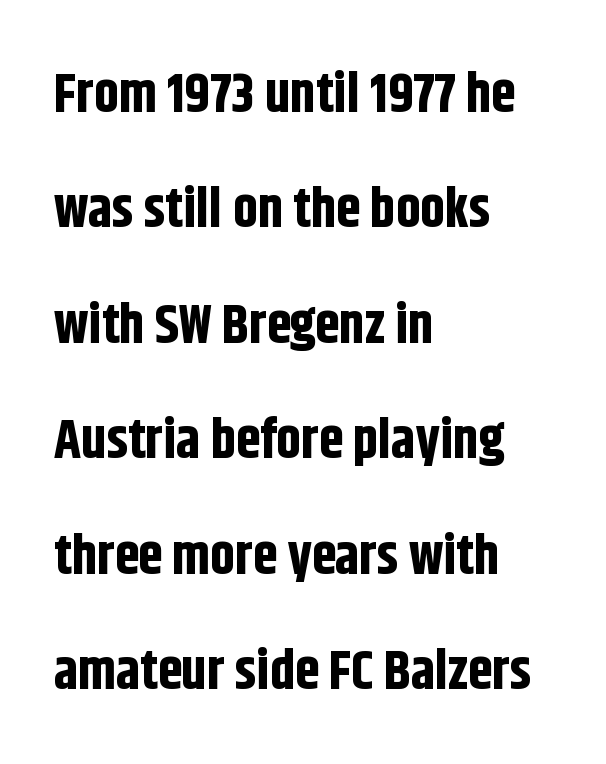
Q: Is the text bold? A: Yes.
Q: Is the text italic (slanted)? A: No, it is upright.
Q: Is the typeface a serif or a sans-serif typeface? A: Sans-serif.
Q: Is the text underlined? A: No.
Q: How is the paragraph aligned? A: Left-aligned.
Q: Is the spacing between letters normal or unusually wide? A: Normal.
Q: Is the spacing between lines tight, normal or loose? A: Loose.
Q: Width (condensed, normal, or wide)? A: Condensed.
Q: Stroke contrast? A: Low.
Q: x-height? A: Large.
Q: Monospaced? A: No.
